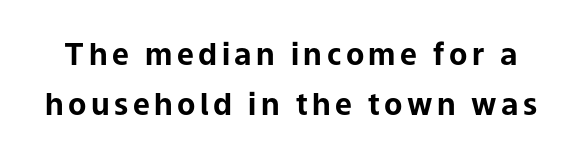
The image shows 30 px bold sans-serif type, upright; set normal line spacing (1.66x), not underlined; low stroke contrast and a medium x-height.
